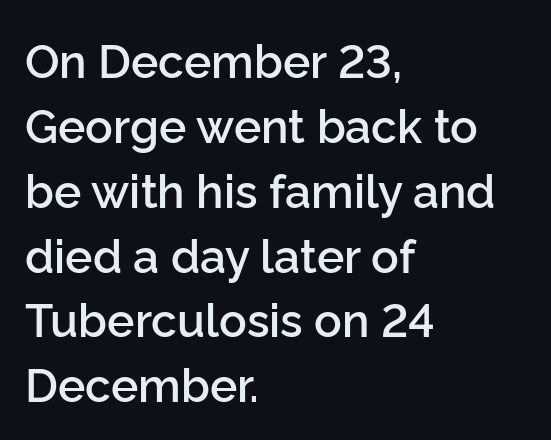
Q: Is the text bold? A: Semi-bold.
Q: Is the text italic (slanted)? A: No, it is upright.
Q: Is the typeface a serif or a sans-serif typeface? A: Sans-serif.
Q: Is the text underlined? A: No.
Q: How is the paragraph aligned? A: Left-aligned.
Q: Is the spacing between letters normal or unusually wide? A: Normal.
Q: Is the spacing between lines tight, normal or loose? A: Normal.
Q: Width (condensed, normal, or wide)? A: Normal.
Q: Stroke contrast? A: Low.
Q: x-height? A: Medium.
Q: Monospaced? A: No.
